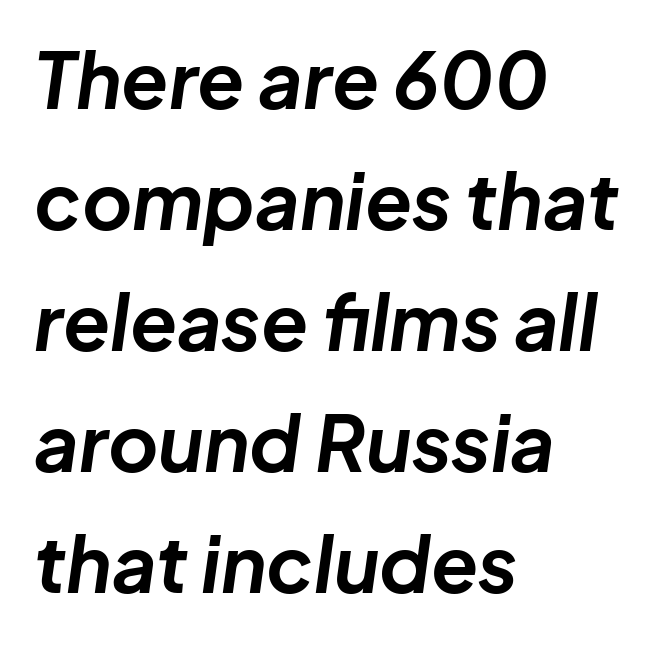
The image shows 77 px bold type, italic (leaning right); set left-aligned, normal line spacing (1.57x), normal letter spacing, not underlined; low stroke contrast and a medium x-height.
